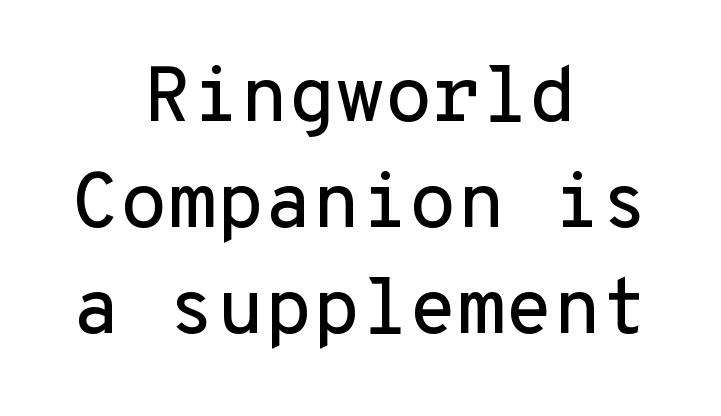
The letterforms sit shoulder to shoulder at normal distance. No feet cap the strokes, marking this as sans-serif type. Quick note: interline space is typical. The paragraph has two soft edges and a firm central axis. Upright lettering throughout.
